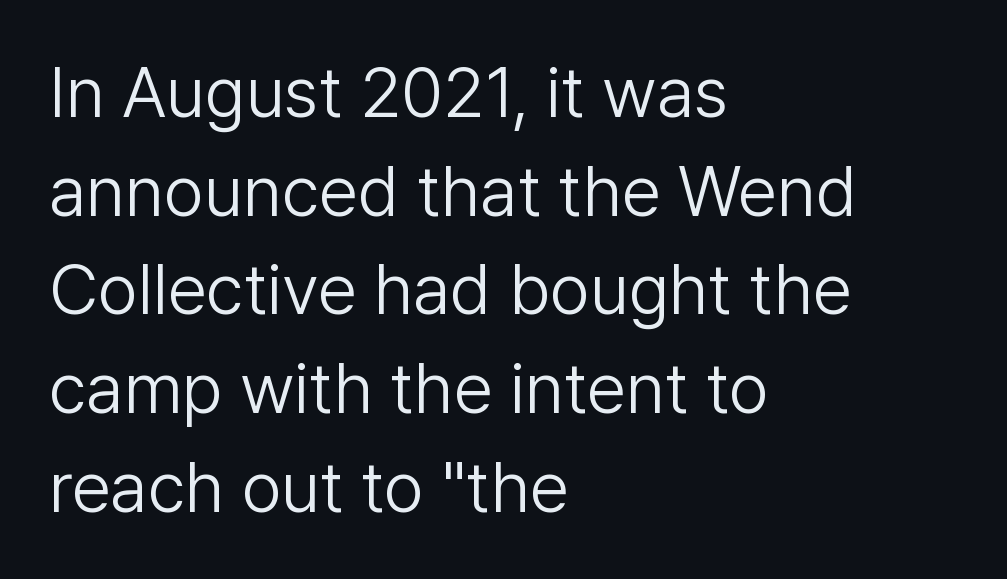
No italicization has been applied; the sample stays upright. Interline gaps are of average width in this sample. These lines are composed in type without serifs. The area under the type is left untouched. Is the letter spacing exaggerated? No — it looks like the ordinary default. Horizontally, the lines are justified to the leading edge only.
